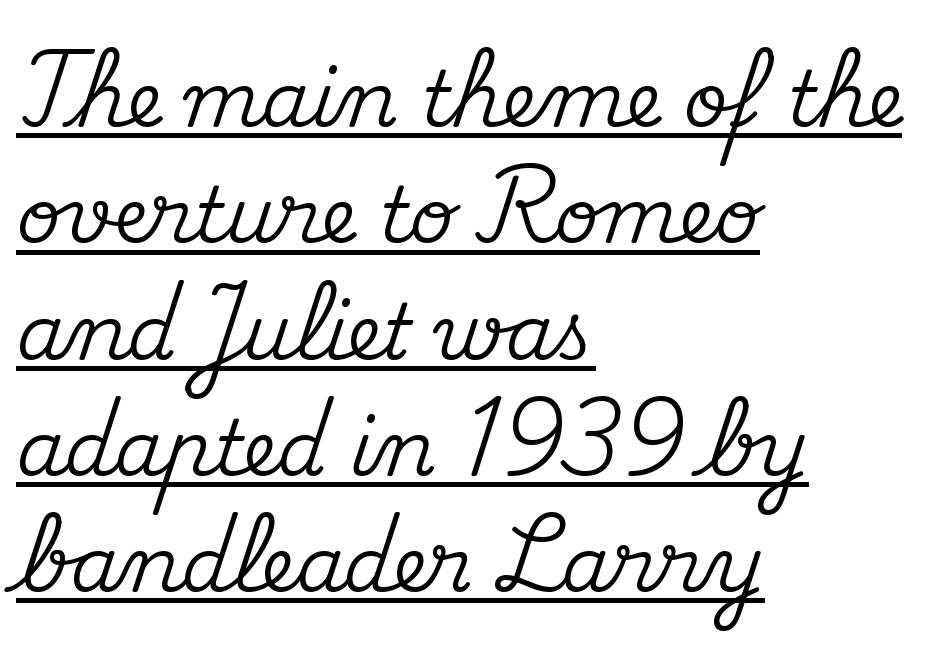
The image shows 77 px serif type; set left-aligned, normal line spacing (1.51x), normal letter spacing, underlined; medium stroke contrast and a small x-height.
